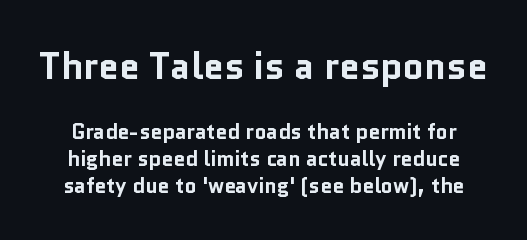
Two sizes are in play, and the larger belongs to the first block. You could not count columns in this text — the font is proportionally spaced. Does the type have serifs? No, each stem ends abruptly. The axis of the letterforms is exactly vertical.
